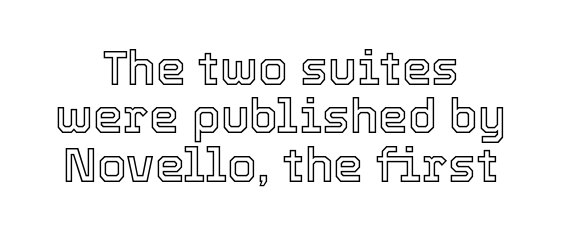
{"italic": "no", "width": "normal", "x_height": "medium", "monospaced": "no", "underline": "no", "align": "center", "line_spacing": "tight", "line_spacing_ratio": 1.03, "letter_spacing": "normal", "letter_spacing_em": 0.0, "glyph_px": 47}
